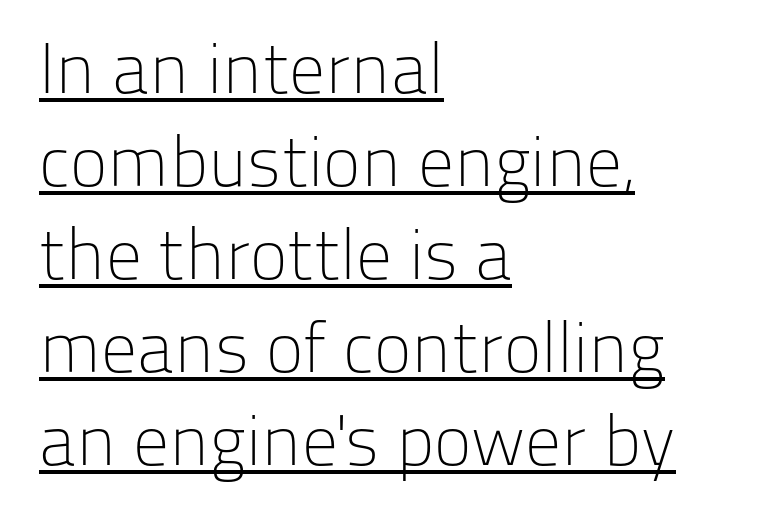
{"serif": "no", "italic": "no", "bold": "no", "weight": "light", "width": "normal", "stroke_contrast": "low", "x_height": "medium", "monospaced": "no", "underline": "yes", "align": "left", "line_spacing": "normal", "line_spacing_ratio": 1.31, "letter_spacing": "normal", "letter_spacing_em": 0.0, "glyph_px": 71}
